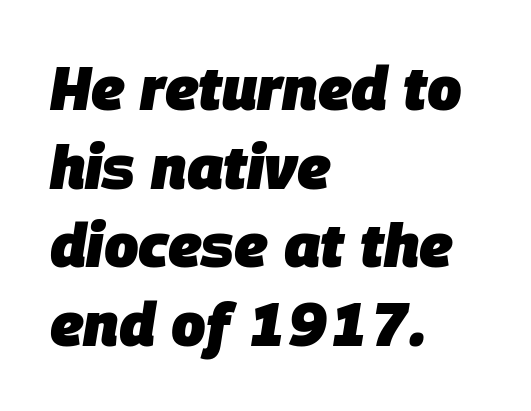
Line starts are locked; line ends wander. An italicized treatment has been applied to the whole sample. Caption: standard tracking, unaltered. The face used here has the dense, thick strokes of a bold.
